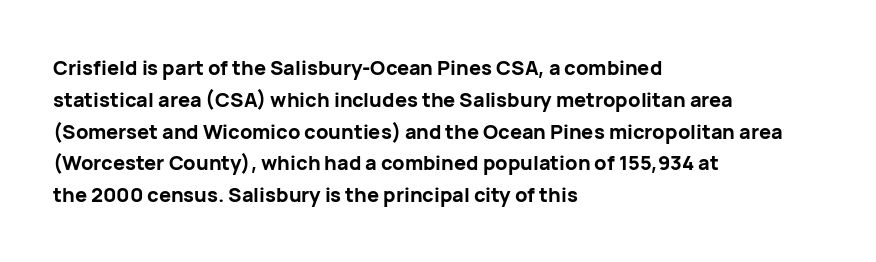
{"italic": "no", "bold": "yes", "underline": "no", "align": "left", "line_spacing": "normal", "line_spacing_ratio": 1.59, "letter_spacing": "normal", "letter_spacing_em": 0.0, "glyph_px": 20}
